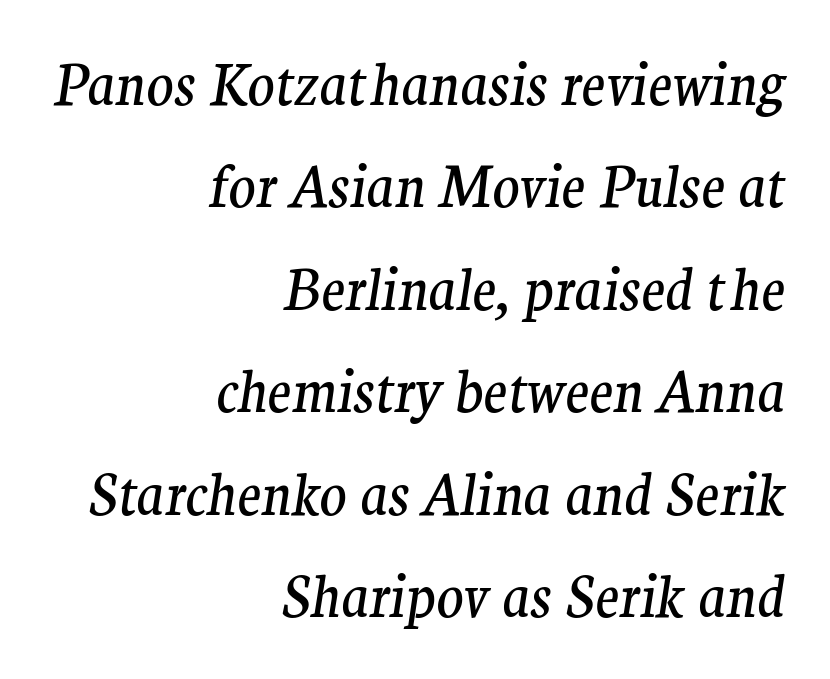
{"serif": "yes", "italic": "yes", "lean": "right", "slant_degrees": 9, "bold": "no", "weight": "regular", "width": "normal", "stroke_contrast": "medium", "x_height": "medium", "monospaced": "no", "underline": "no", "align": "right", "line_spacing_ratio": 1.83, "letter_spacing": "normal", "letter_spacing_em": 0.0, "glyph_px": 56}
